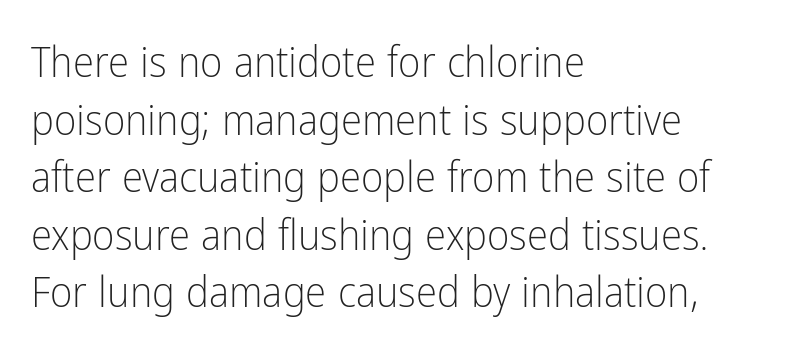
Weight class: somewhere from thin through regular. Vertically, the passage feels balanced, rows spaced as you'd expect. The passage shown is typed in a proportional face where columns would drift. The rendering keeps characters at their native spacing. A classic flush-left, rag-right setting is used for this passage. Font category for this specimen: sans-serif.
